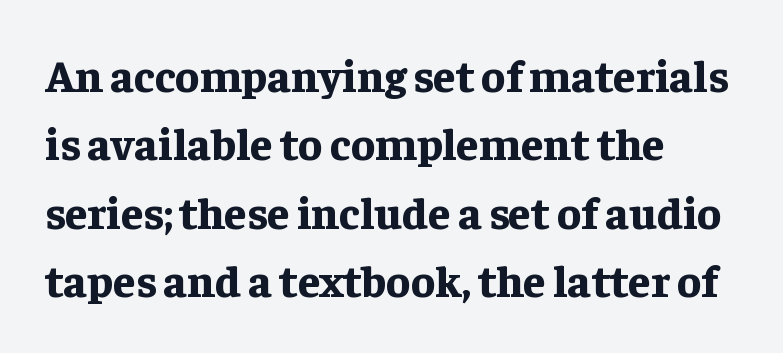
{"serif": "yes", "italic": "no", "bold": "yes", "weight": "bold", "width": "normal", "stroke_contrast": "low", "x_height": "medium", "monospaced": "no", "underline": "no", "align": "left", "line_spacing": "normal", "line_spacing_ratio": 1.52, "letter_spacing": "normal", "letter_spacing_em": 0.0, "glyph_px": 45}
